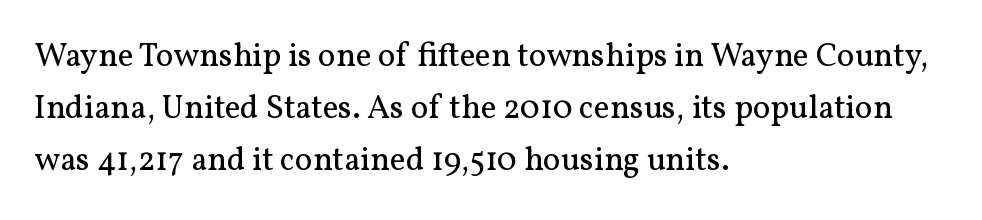
Q: Is the text bold? A: No.
Q: Is the text italic (slanted)? A: No, it is upright.
Q: Is the typeface a serif or a sans-serif typeface? A: Serif.
Q: Is the text underlined? A: No.
Q: How is the paragraph aligned? A: Left-aligned.
Q: Is the spacing between letters normal or unusually wide? A: Normal.
Q: Is the spacing between lines tight, normal or loose? A: Normal.
Q: Width (condensed, normal, or wide)? A: Normal.
Q: Stroke contrast? A: Medium.
Q: x-height? A: Medium.
Q: Monospaced? A: No.
